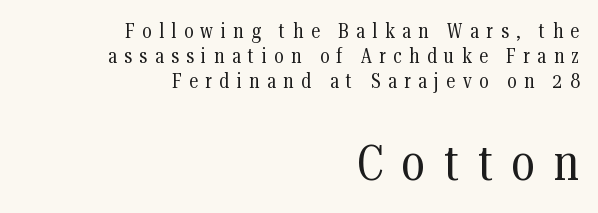
Regarding serifs, this sample has them. In terms of letterspacing, this is a distinctly airy, spread setting. Caption: multi-line text, flush right, ragged left. Size hierarchy here favors the trailing block over the leading one. Spacing verdict: proportional, widths tailored to each character. It's the straight-up-and-down kind of type.
